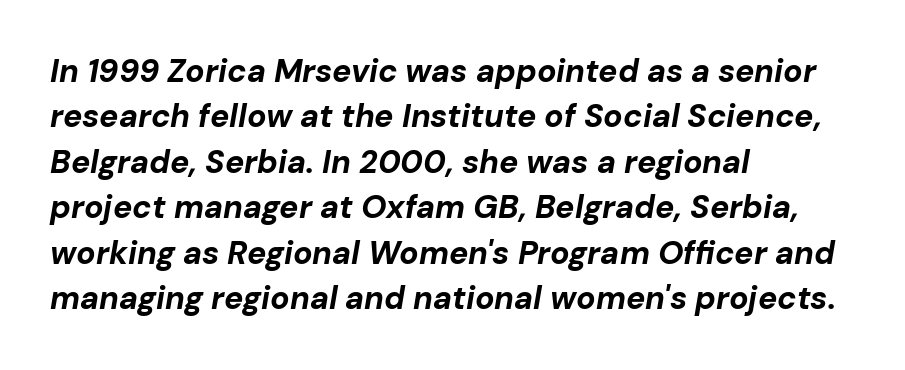
{"italic": "yes", "lean": "right", "slant_degrees": 10, "bold": "yes", "weight": "bold", "width": "normal", "stroke_contrast": "low", "x_height": "medium", "monospaced": "no", "underline": "no", "align": "left", "line_spacing": "normal", "line_spacing_ratio": 1.42, "letter_spacing": "normal", "letter_spacing_em": 0.0, "glyph_px": 32}
